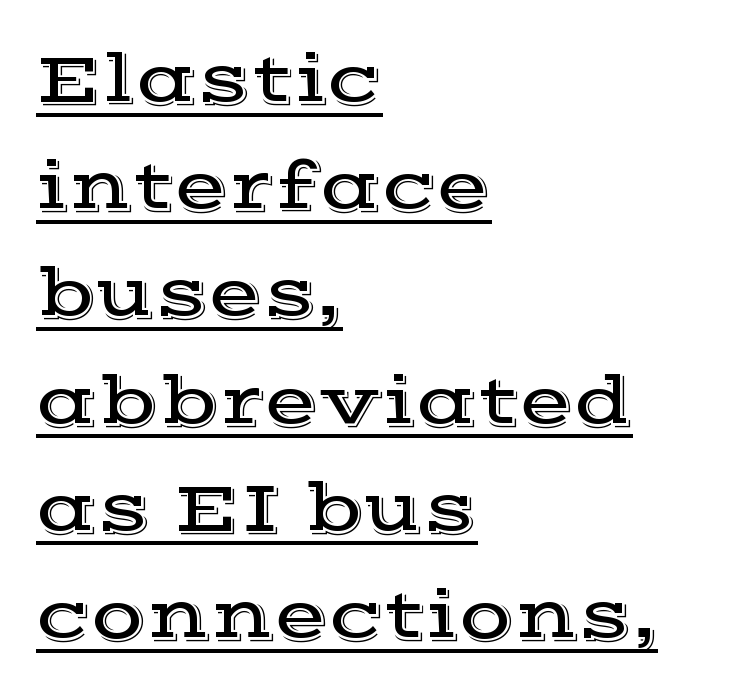
The image shows 71 px wide serif type, upright; set left-aligned, normal line spacing (1.51x), normal letter spacing, underlined; a medium x-height.
